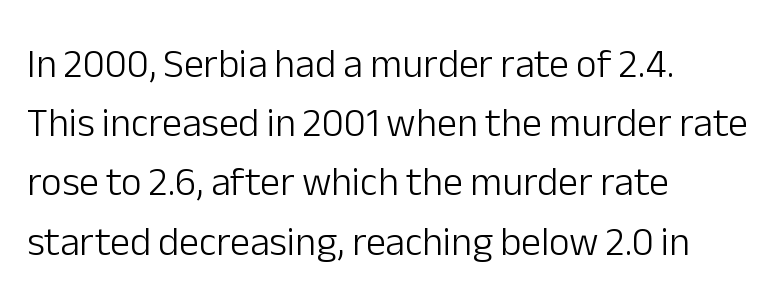
Q: Is the text bold? A: No.
Q: Is the text italic (slanted)? A: No, it is upright.
Q: Is the typeface a serif or a sans-serif typeface? A: Sans-serif.
Q: Is the text underlined? A: No.
Q: How is the paragraph aligned? A: Left-aligned.
Q: Is the spacing between letters normal or unusually wide? A: Normal.
Q: Is the spacing between lines tight, normal or loose? A: Normal.
Q: Width (condensed, normal, or wide)? A: Normal.
Q: Stroke contrast? A: Low.
Q: x-height? A: Medium.
Q: Monospaced? A: No.
